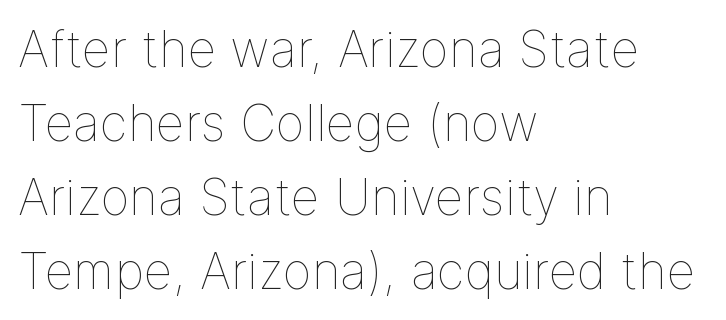
The image shows 50 px thin type, upright; set left-aligned, normal line spacing (1.48x), normal letter spacing, not underlined; low stroke contrast and a medium x-height.
